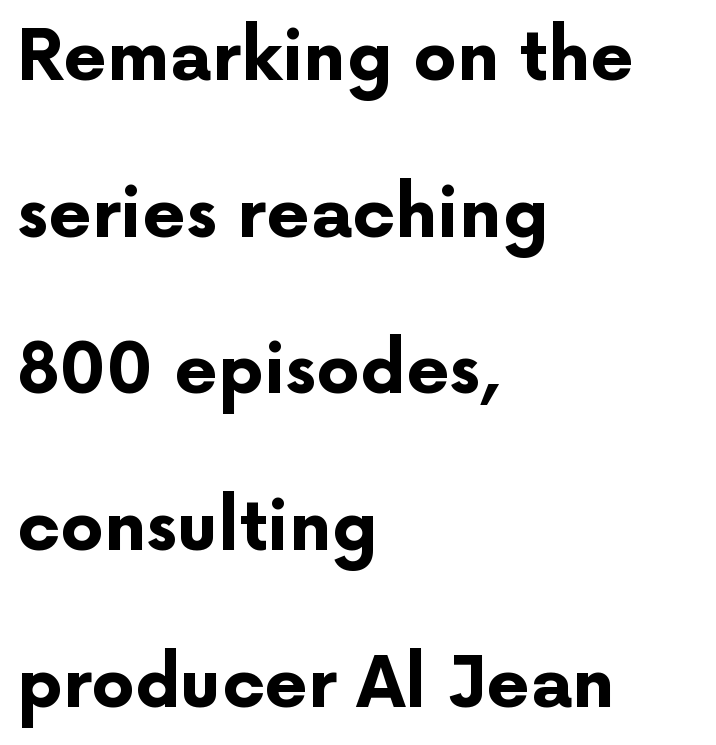
Q: Is the text bold? A: Yes.
Q: Is the text italic (slanted)? A: No, it is upright.
Q: Is the typeface a serif or a sans-serif typeface? A: Sans-serif.
Q: Is the text underlined? A: No.
Q: How is the paragraph aligned? A: Left-aligned.
Q: Is the spacing between letters normal or unusually wide? A: Normal.
Q: Is the spacing between lines tight, normal or loose? A: Loose.
Q: Width (condensed, normal, or wide)? A: Normal.
Q: Stroke contrast? A: Low.
Q: x-height? A: Medium.
Q: Monospaced? A: No.
